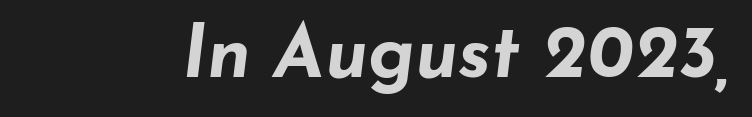
The image shows 74 px bold, wide type, italic (leaning right); set normal letter spacing, not underlined; low stroke contrast and a small x-height.
